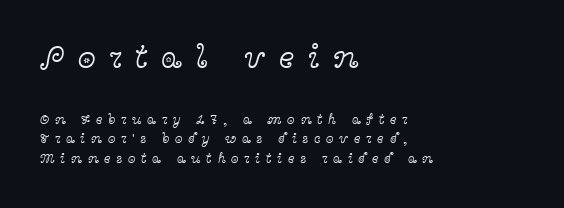
Small tapered or slab feet sit at the stroke ends, so this counts as serif. The designer gave the opening block more size than the closing block. Is the letter spacing exaggerated? Yes — the characters are pushed far apart. Compared with typical paragraphs, the rows here are spaced about the same. Layout note: lines flush left.
